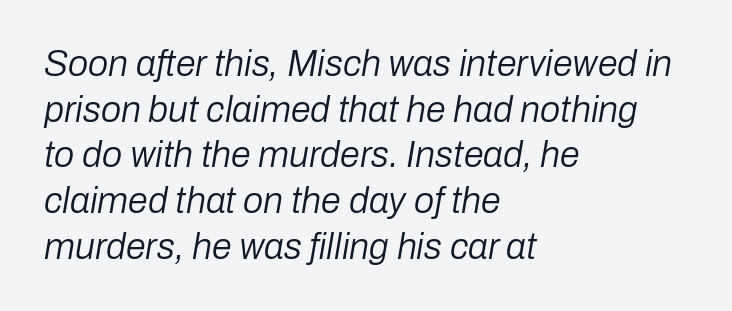
If you measured baseline to baseline, you'd find a middling distance. The face used here is proportionally spaced, like ordinary book or web type. Compared with typical body copy, the letter spacing here is the same. Slant detected: the letters are inclined.
